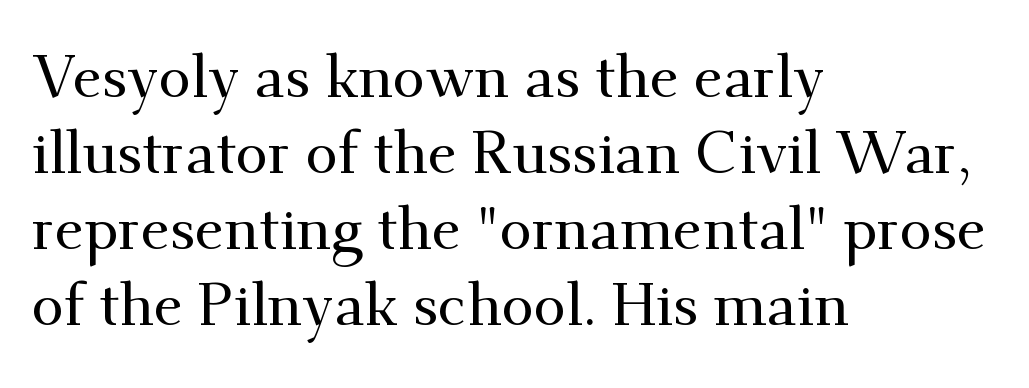
{"serif": "yes", "italic": "no", "width": "normal", "stroke_contrast": "medium", "x_height": "small", "monospaced": "no", "underline": "no", "align": "left", "line_spacing": "normal", "line_spacing_ratio": 1.29, "letter_spacing": "normal", "letter_spacing_em": 0.0, "glyph_px": 59}
